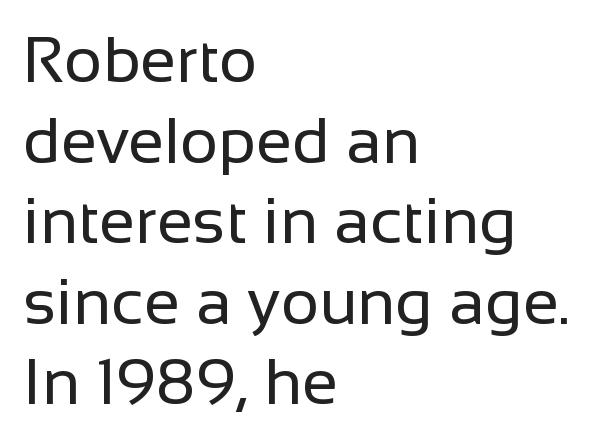
{"serif": "no", "italic": "no", "bold": "no", "weight": "regular", "width": "normal", "stroke_contrast": "low", "x_height": "medium", "monospaced": "no", "underline": "no", "align": "left", "line_spacing_ratio": 1.24, "letter_spacing": "normal", "letter_spacing_em": 0.0, "glyph_px": 65}
